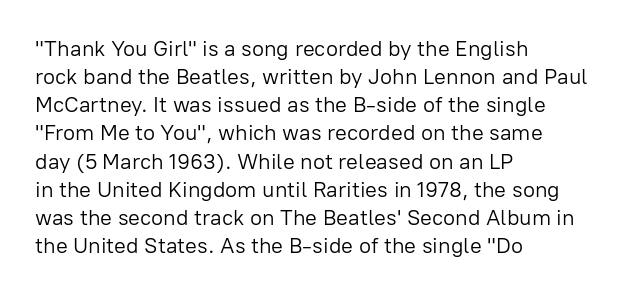
Q: Is the text bold? A: No.
Q: Is the text italic (slanted)? A: No, it is upright.
Q: Is the text underlined? A: No.
Q: How is the paragraph aligned? A: Left-aligned.
Q: Is the spacing between letters normal or unusually wide? A: Normal.
Q: Is the spacing between lines tight, normal or loose? A: Normal.
